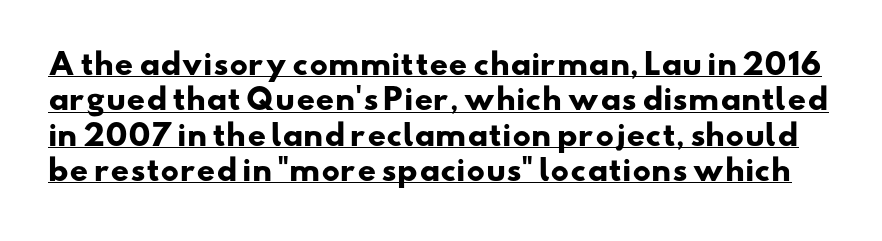
The image shows 29 px heavy, wide sans-serif type; set line spacing 1.22x, normal letter spacing, underlined; low stroke contrast and a small x-height.
